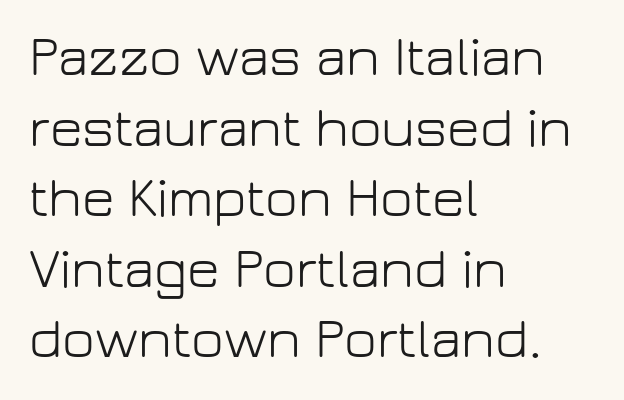
The setting favours the left margin, as ordinary paragraphs usually do. This is sans-serif lettering, the kind often seen on screens and signage. Is there much room between lines? A standard amount, neither cramped nor airy. Nope, not italic — everything's standing straight.
